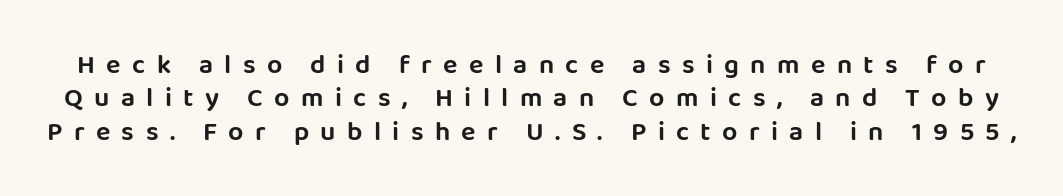
Q: Is the text italic (slanted)? A: No, it is upright.
Q: Is the text underlined? A: No.
Q: Is the spacing between letters normal or unusually wide? A: Unusually wide.
